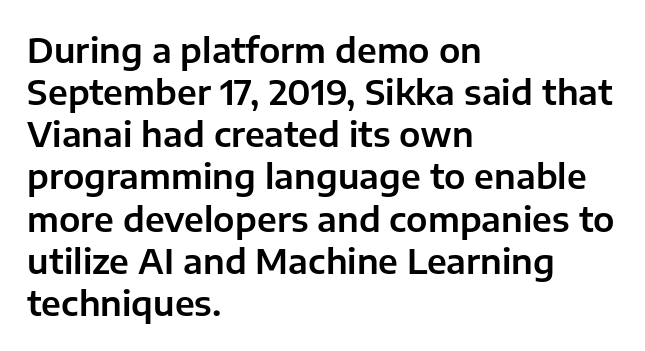
{"serif": "no", "italic": "no", "width": "normal", "stroke_contrast": "low", "x_height": "medium", "monospaced": "no", "underline": "no", "align": "left", "line_spacing_ratio": 1.24, "letter_spacing": "normal", "letter_spacing_em": 0.0, "glyph_px": 34}
